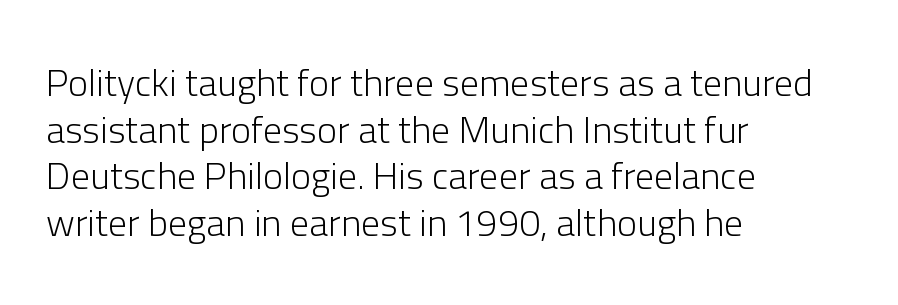
Q: Is the text bold? A: No.
Q: Is the text italic (slanted)? A: No, it is upright.
Q: Is the typeface a serif or a sans-serif typeface? A: Sans-serif.
Q: Is the text underlined? A: No.
Q: How is the paragraph aligned? A: Left-aligned.
Q: Is the spacing between letters normal or unusually wide? A: Normal.
Q: Width (condensed, normal, or wide)? A: Normal.
Q: Stroke contrast? A: Low.
Q: x-height? A: Medium.
Q: Monospaced? A: No.
